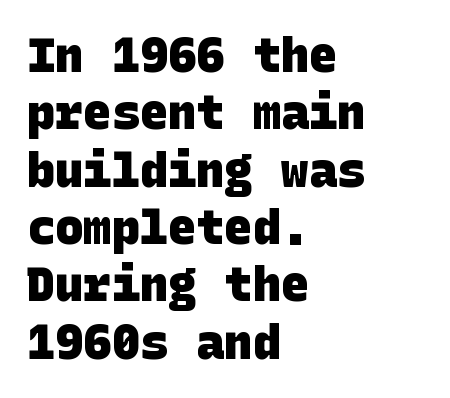
Q: Is the text bold? A: Yes.
Q: Is the typeface a serif or a sans-serif typeface? A: Sans-serif.
Q: Is the text underlined? A: No.
Q: How is the paragraph aligned? A: Left-aligned.
Q: Is the spacing between letters normal or unusually wide? A: Normal.
Q: Width (condensed, normal, or wide)? A: Normal.
Q: Stroke contrast? A: Low.
Q: x-height? A: Large.
